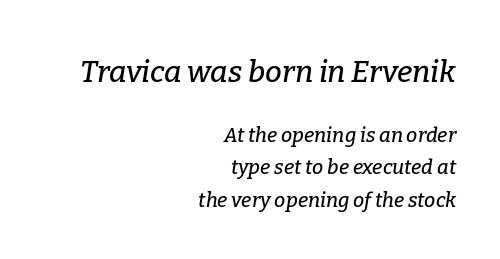
In terms of leading, this rendering sits right in the middle. The rendering uses natural spacing where letterforms have individual widths. Decoration check: the copy has no underline. Regarding serifs, this sample has them. Caption: standard tracking, unaltered.
